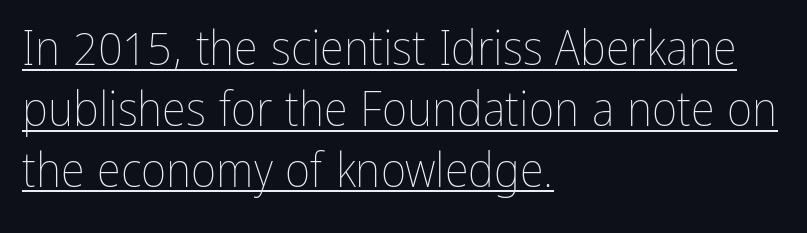
Every word sits above its own underline. This is the regular roman posture of the typeface. Each stroke keeps to a modest, everyday thickness or less. The lines in this sample share a left origin and differ only in where they stop. Students, note that the glyphs here touch the page at normal intervals.
